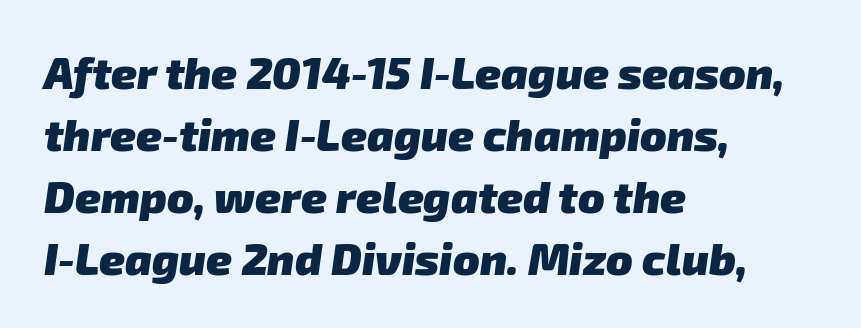
{"serif": "no", "bold": "yes", "weight": "heavy", "width": "normal", "stroke_contrast": "low", "x_height": "medium", "monospaced": "no", "underline": "no", "align": "left", "line_spacing": "normal", "line_spacing_ratio": 1.41, "letter_spacing": "normal", "letter_spacing_em": 0.0, "glyph_px": 44}
